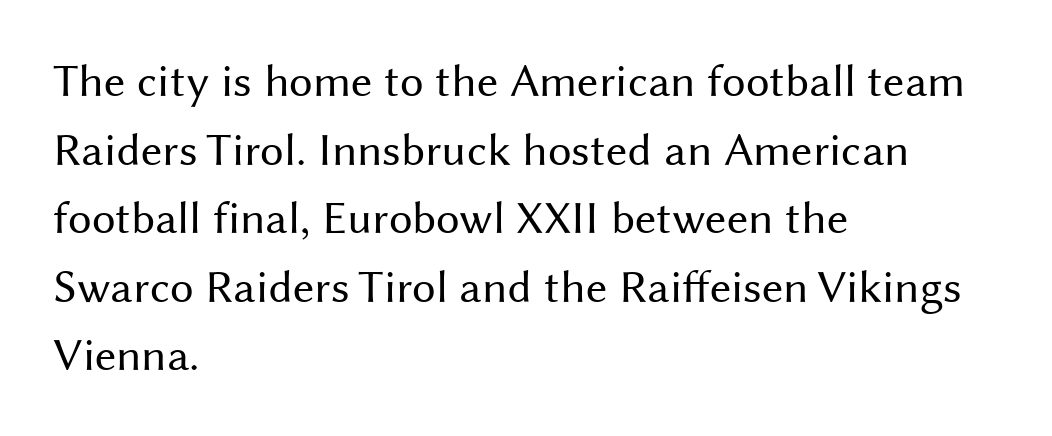
The image shows 47 px regular-weight sans-serif type, upright; set left-aligned, normal line spacing (1.46x), normal letter spacing, not underlined; medium stroke contrast and a medium x-height.
